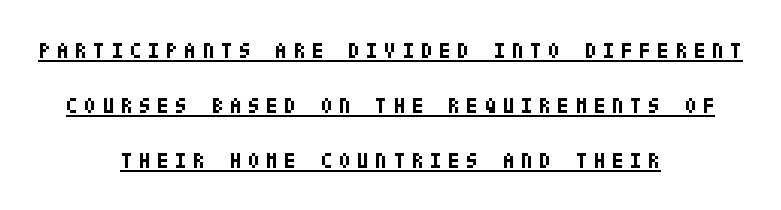
The space between consecutive lines is lavish. Is the letter spacing exaggerated? Yes — the characters are pushed far apart. The typesetting leans heavy: a genuine bold. Is the block centered? Yes — each line is placed symmetrically about the middle. Quick note: not italic, upright.
